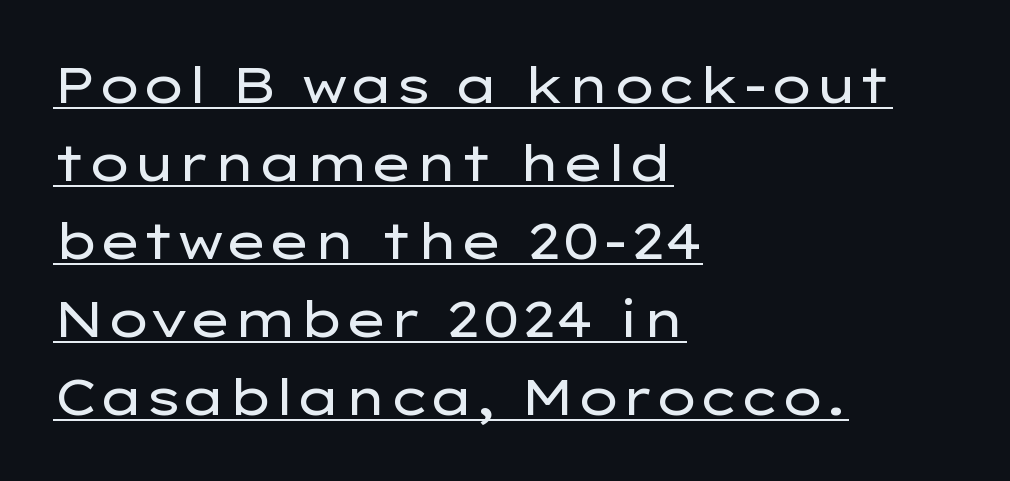
The compositor pushed each line to the left boundary. The passage shown stacks its lines at a standard gap. Heft: none added — not bold. Here the designer chose a conventional face with non-uniform glyph widths. Inter-character spacing is left at the font's built-in metrics.
